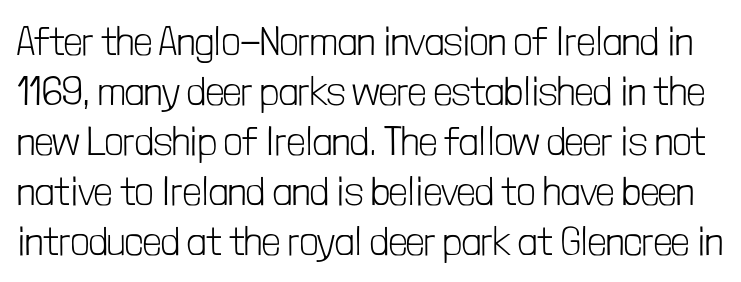
These lines keep a tight, regular rhythm from letter to letter. The designer left line spacing at the default. The strokes carry an ordinary text weight at most. The type family on display is of the sans-serif kind. Character widths vary here, with narrow letters taking less room than wide ones. The letters stand straight up with perfectly vertical stems.
